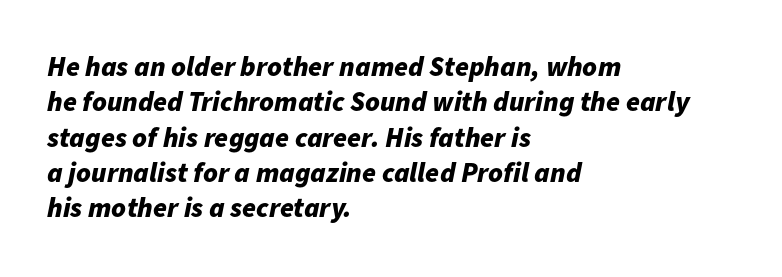
The image shows 28 px bold type, italic (leaning right); set left-aligned, normal line spacing (1.26x), normal letter spacing, not underlined; low stroke contrast and a medium x-height.
